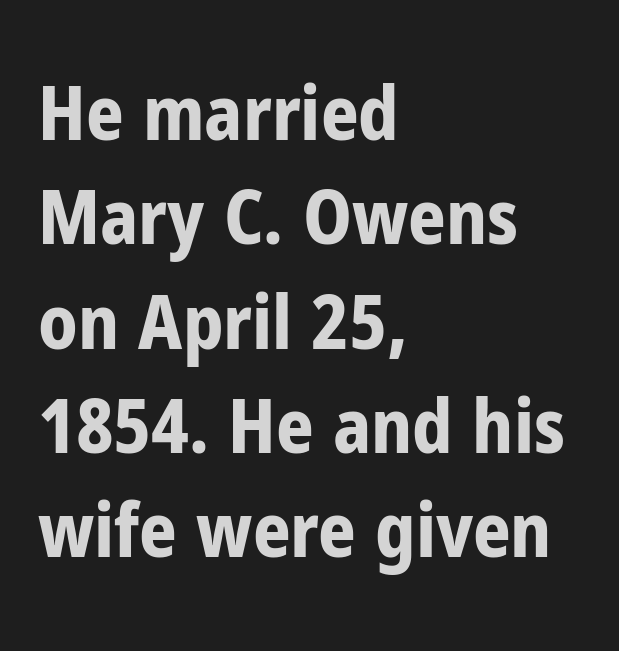
{"serif": "no", "italic": "no", "bold": "yes", "weight": "bold", "width": "condensed", "stroke_contrast": "low", "x_height": "medium", "monospaced": "no", "underline": "no", "align": "left", "line_spacing": "normal", "line_spacing_ratio": 1.41, "letter_spacing": "normal", "letter_spacing_em": 0.0, "glyph_px": 74}
